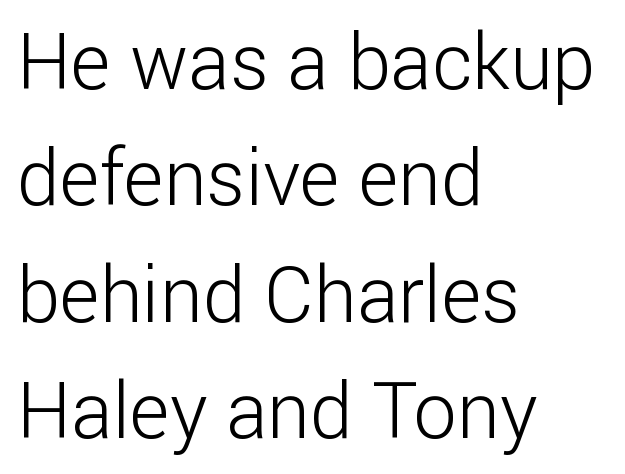
Q: Is the text bold? A: No.
Q: Is the text italic (slanted)? A: No, it is upright.
Q: Is the typeface a serif or a sans-serif typeface? A: Sans-serif.
Q: Is the text underlined? A: No.
Q: How is the paragraph aligned? A: Left-aligned.
Q: Is the spacing between letters normal or unusually wide? A: Normal.
Q: Is the spacing between lines tight, normal or loose? A: Normal.
Q: Width (condensed, normal, or wide)? A: Normal.
Q: Stroke contrast? A: Low.
Q: x-height? A: Medium.
Q: Monospaced? A: No.
